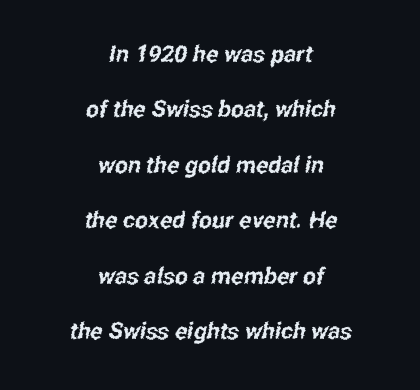
The image shows 23 px text type; set centered, loose line spacing (2.41x), normal letter spacing, not underlined.
